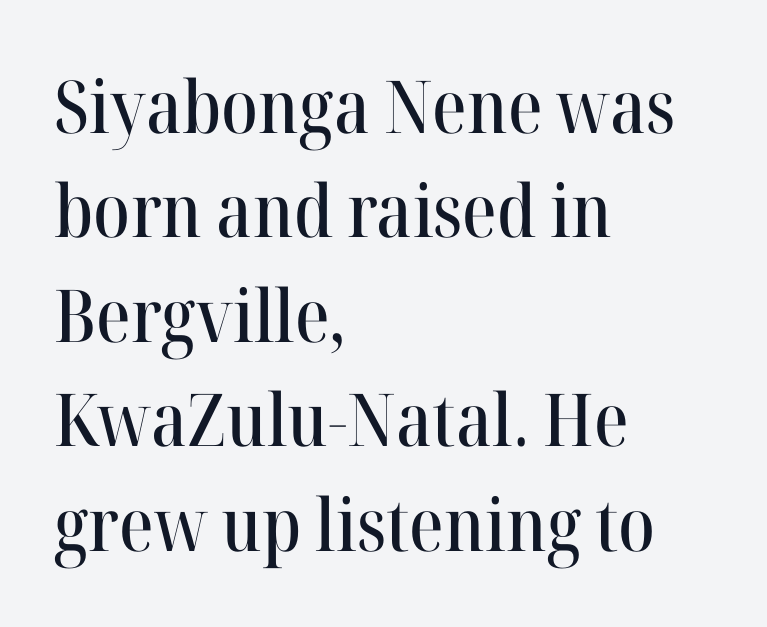
{"serif": "yes", "italic": "no", "width": "normal", "stroke_contrast": "high", "x_height": "medium", "monospaced": "no", "underline": "no", "align": "left", "line_spacing": "normal", "line_spacing_ratio": 1.43, "letter_spacing": "normal", "letter_spacing_em": 0.0, "glyph_px": 73}
